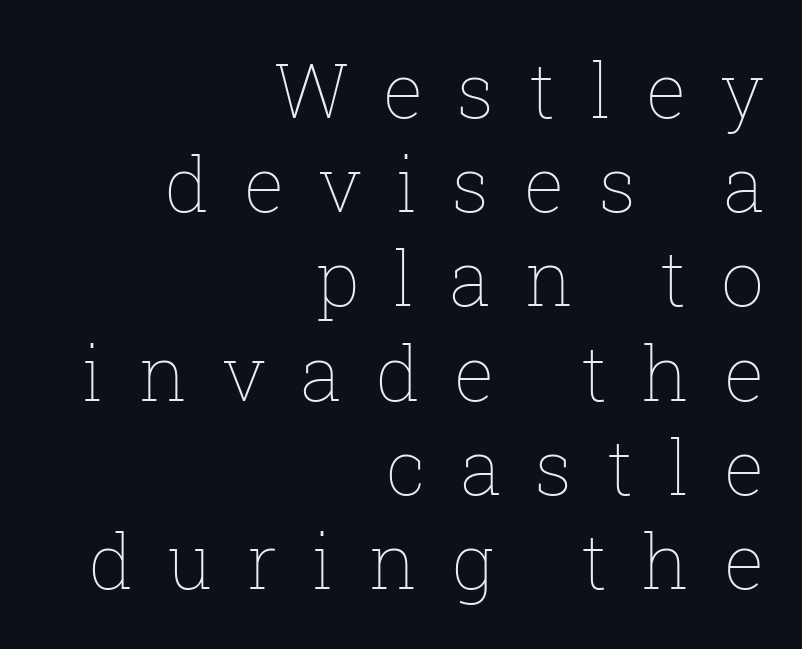
The image shows 76 px thin type, upright; set right-aligned, line spacing 1.24x, unusually wide letter spacing (+0.45 em), not underlined; low stroke contrast and a medium x-height.
